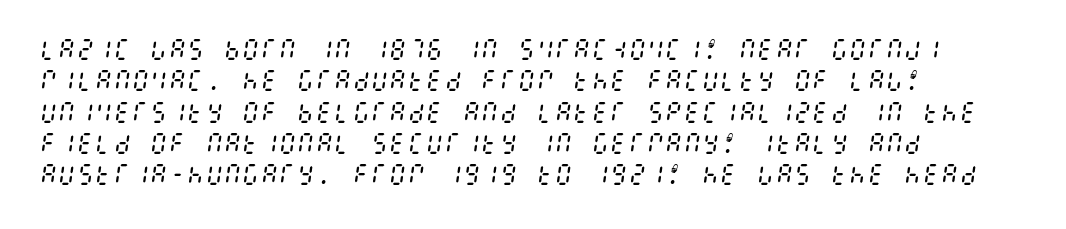
The image shows 23 px text type, italic (leaning right); set left-aligned, normal line spacing (1.36x), normal letter spacing, not underlined.
